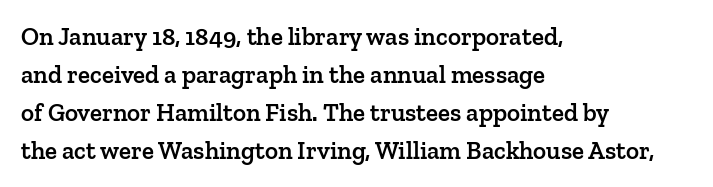
A roman cut, with each character standing at attention. The type is set solid horizontally, with unmodified tracking. These lines stack with their left ends in a neat column. Each glyph is drawn with semibold strokes, heavier than normal yet not fully bold.
